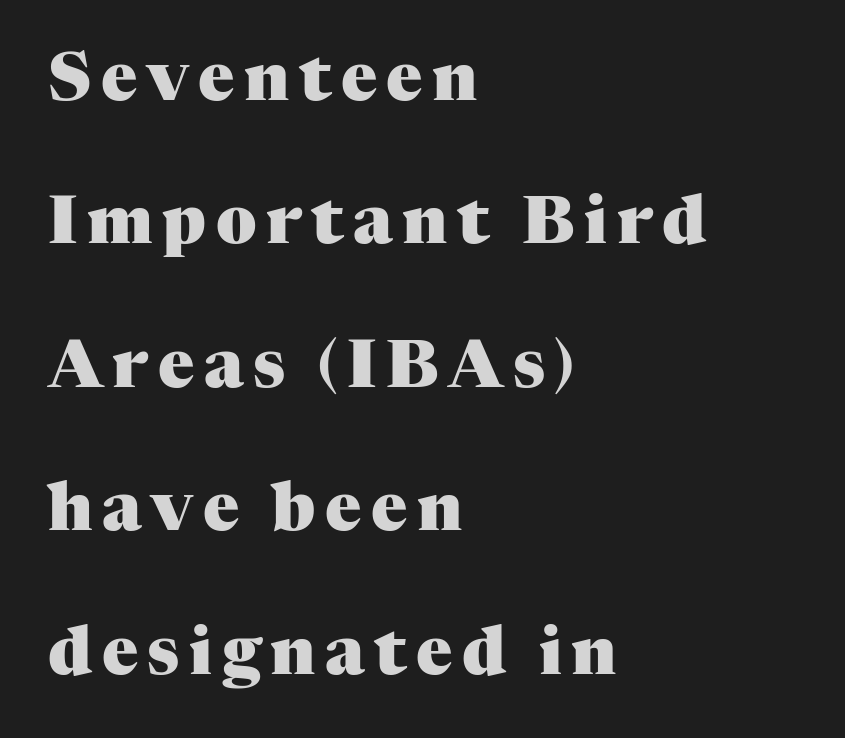
The glyphs are unaccompanied by any horizontal stroke below them. Look at the bottom of the vertical strokes: they flare into serifs here. Strong, thick strokes mark this as bold type. Compared with typical paragraphs, the rows here are farther apart. Here the designer chose a conventional face with non-uniform glyph widths.
